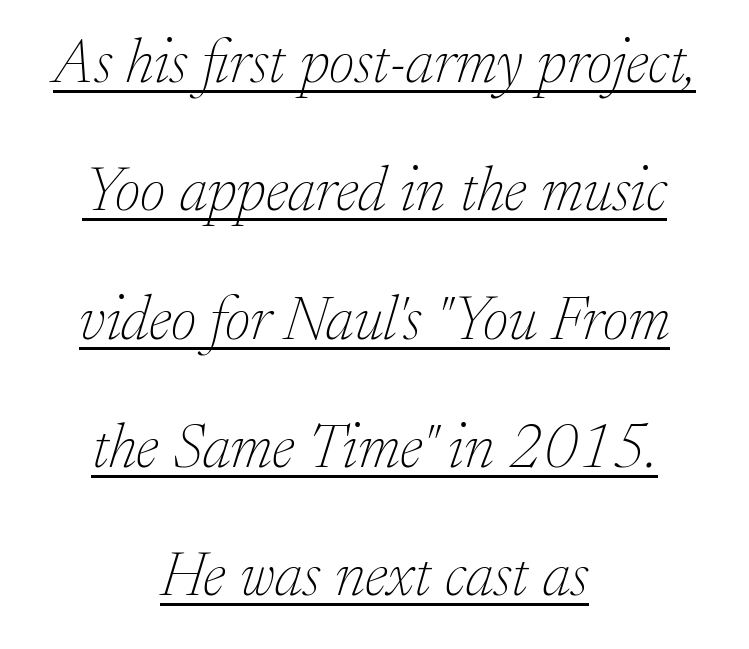
Q: Is the text bold? A: No.
Q: Is the text italic (slanted)? A: Yes, it leans right by about 17 degrees.
Q: Is the typeface a serif or a sans-serif typeface? A: Serif.
Q: Is the text underlined? A: Yes.
Q: How is the paragraph aligned? A: Centered.
Q: Is the spacing between letters normal or unusually wide? A: Normal.
Q: Is the spacing between lines tight, normal or loose? A: Loose.
Q: Width (condensed, normal, or wide)? A: Normal.
Q: Stroke contrast? A: Low.
Q: x-height? A: Medium.
Q: Monospaced? A: No.
